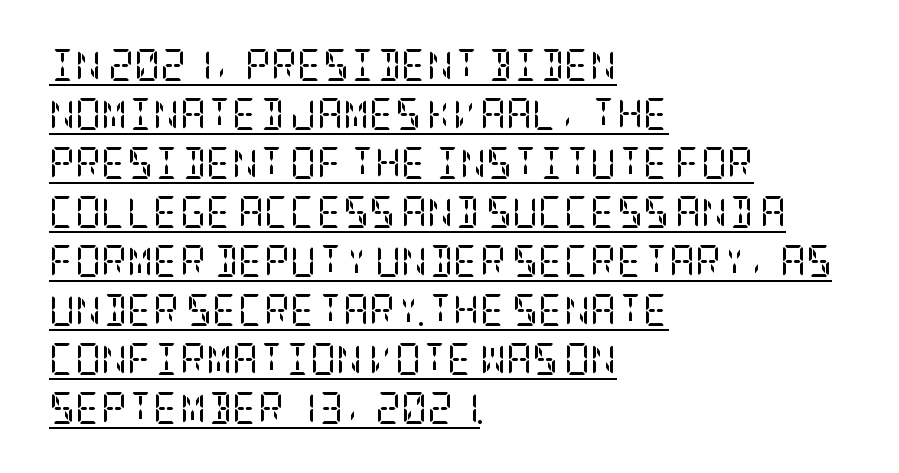
{"serif": "yes", "italic": "no", "bold": "no", "weight": "regular", "width": "condensed", "stroke_contrast": "low", "x_height": "large", "underline": "yes", "align": "left", "line_spacing": "normal", "line_spacing_ratio": 1.53, "letter_spacing": "normal", "letter_spacing_em": 0.0, "glyph_px": 32}
